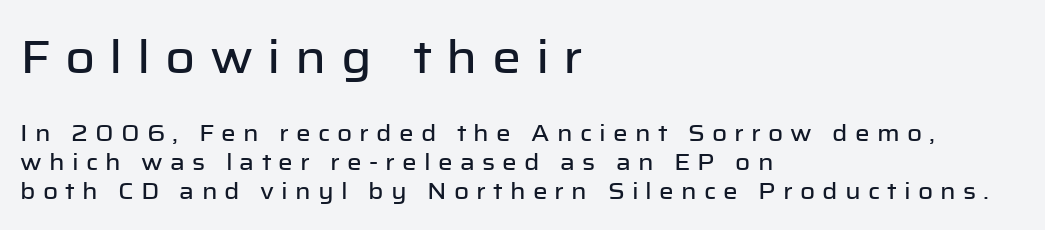
The image shows 46 px sans-serif type, upright; set left-aligned, normal line spacing (1.25x), unusually wide letter spacing (+0.31 em), not underlined; the first (top) block is 2.0x larger; low stroke contrast and a medium x-height.
